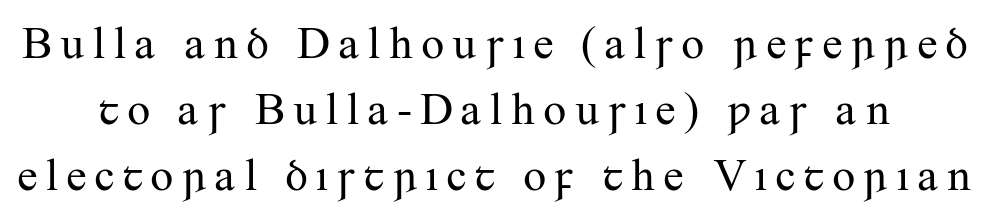
The strip under each line holds only bare page. The designer left line spacing at the default. This rendering employs a face with finishing strokes, i.e., a serif. This sample has the flowing, uneven cadence of proportional lettering.
